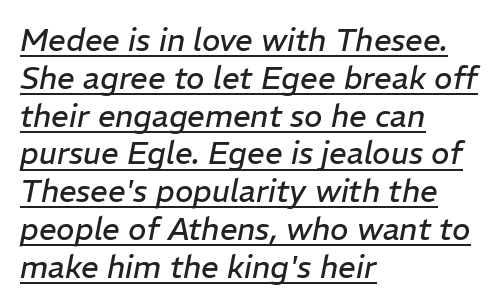
Q: Is the text bold? A: No.
Q: Is the text italic (slanted)? A: Yes, it leans right by about 11 degrees.
Q: Is the text underlined? A: Yes.
Q: How is the paragraph aligned? A: Left-aligned.
Q: Is the spacing between letters normal or unusually wide? A: Normal.
Q: Width (condensed, normal, or wide)? A: Normal.
Q: Stroke contrast? A: Low.
Q: x-height? A: Medium.
Q: Monospaced? A: No.
